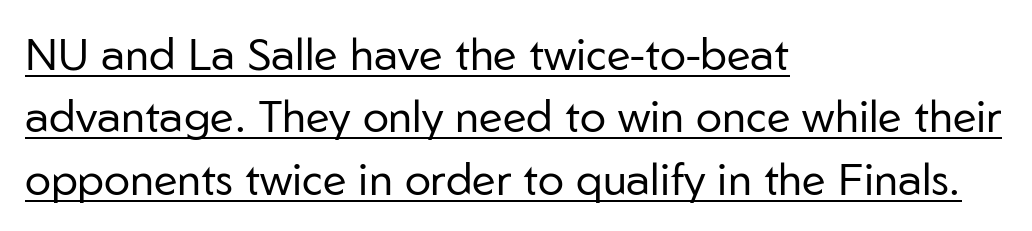
The image shows 44 px regular-weight sans-serif type, upright; set left-aligned, normal line spacing (1.42x), normal letter spacing, underlined; low stroke contrast and a medium x-height.
